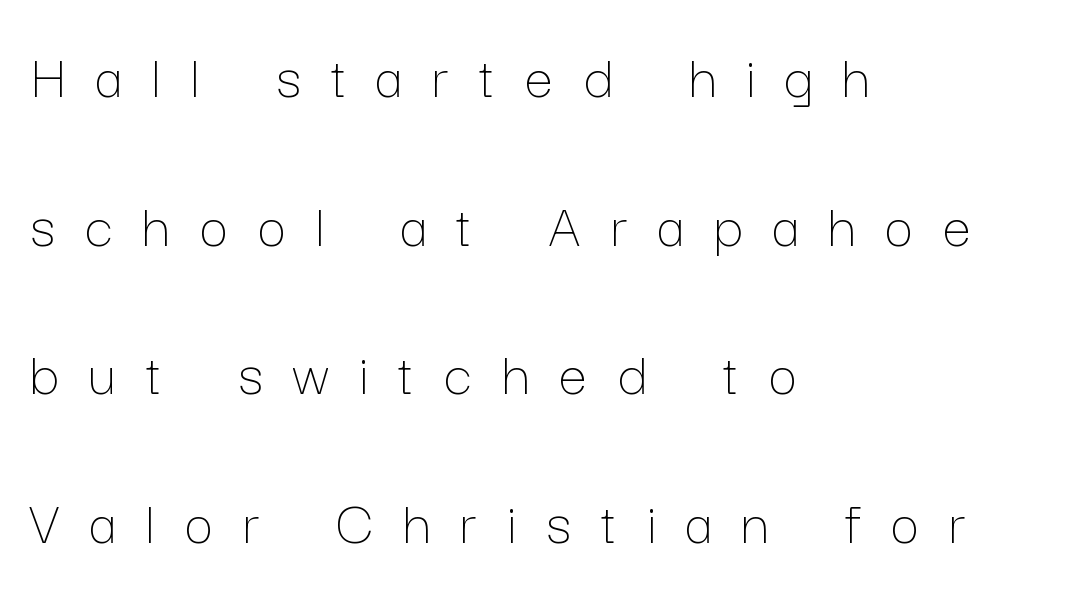
Q: Is the text bold? A: No.
Q: Is the text italic (slanted)? A: No, it is upright.
Q: Is the text underlined? A: No.
Q: How is the paragraph aligned? A: Left-aligned.
Q: Is the spacing between letters normal or unusually wide? A: Unusually wide.
Q: Is the spacing between lines tight, normal or loose? A: Loose.
Q: Width (condensed, normal, or wide)? A: Normal.
Q: Stroke contrast? A: Low.
Q: x-height? A: Medium.
Q: Monospaced? A: No.
